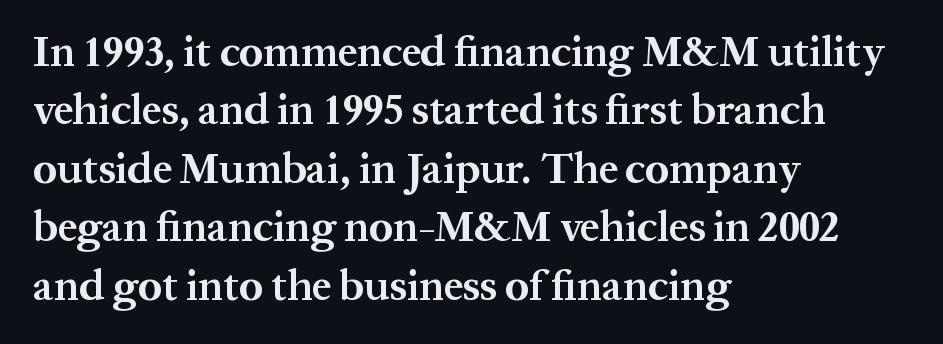
Q: Is the text bold? A: Yes.
Q: Is the text italic (slanted)? A: No, it is upright.
Q: Is the typeface a serif or a sans-serif typeface? A: Serif.
Q: Is the text underlined? A: No.
Q: How is the paragraph aligned? A: Left-aligned.
Q: Is the spacing between letters normal or unusually wide? A: Normal.
Q: Is the spacing between lines tight, normal or loose? A: Normal.
Q: Width (condensed, normal, or wide)? A: Normal.
Q: Stroke contrast? A: Medium.
Q: x-height? A: Medium.
Q: Monospaced? A: No.
